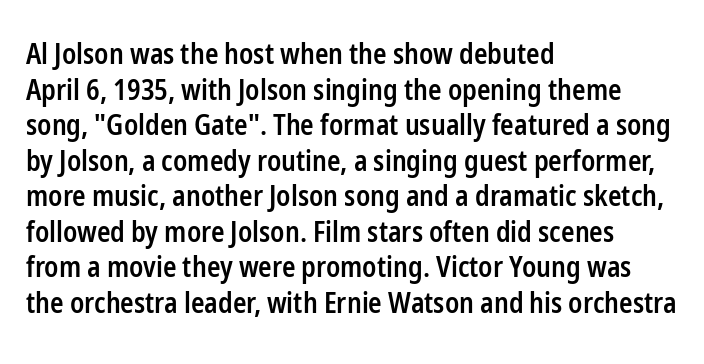
The image shows 28 px semibold, condensed sans-serif type, upright; set left-aligned, normal line spacing (1.27x), normal letter spacing, not underlined; low stroke contrast and a medium x-height.
